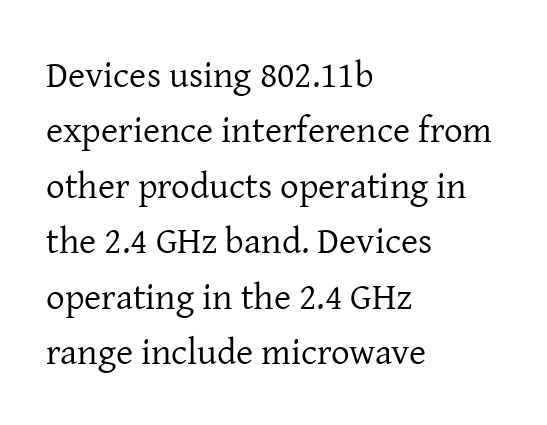
Q: Is the text bold? A: No.
Q: Is the text italic (slanted)? A: No, it is upright.
Q: Is the typeface a serif or a sans-serif typeface? A: Serif.
Q: Is the text underlined? A: No.
Q: How is the paragraph aligned? A: Left-aligned.
Q: Is the spacing between letters normal or unusually wide? A: Normal.
Q: Is the spacing between lines tight, normal or loose? A: Normal.
Q: Width (condensed, normal, or wide)? A: Normal.
Q: Stroke contrast? A: Low.
Q: x-height? A: Medium.
Q: Monospaced? A: No.
